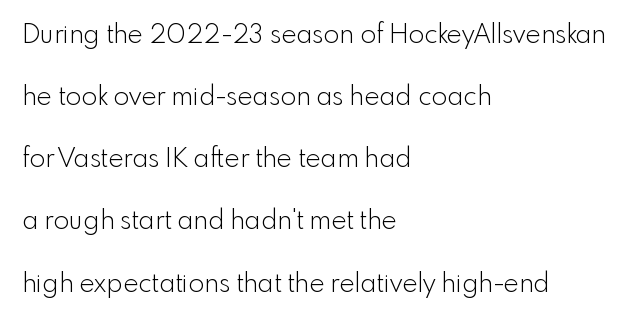
{"italic": "no", "bold": "no", "underline": "no", "align": "left", "line_spacing": "loose", "line_spacing_ratio": 2.39, "letter_spacing": "normal", "letter_spacing_em": 0.0, "glyph_px": 26}
